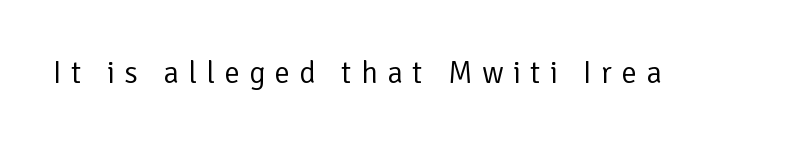
Each letter keeps its own natural width here, so spacing adapts to shape. Descender tails drop into unmarked territory. The lettering stays uniformly vertical, giving the passage a roman look. The font family rendered here belongs to the sans-serif group. Is the type heavy? It reads as light-to-regular instead. Observe the wide spacing: letters keep a clear distance from each other.
